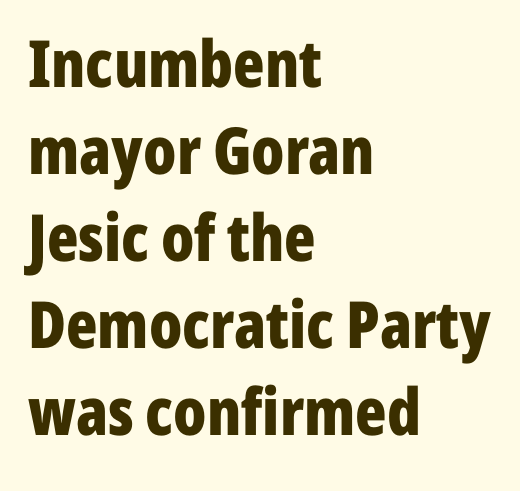
{"serif": "no", "italic": "no", "bold": "yes", "weight": "bold", "width": "condensed", "stroke_contrast": "low", "x_height": "medium", "monospaced": "no", "underline": "no", "align": "left", "line_spacing": "normal", "line_spacing_ratio": 1.34, "letter_spacing": "normal", "letter_spacing_em": 0.0, "glyph_px": 65}
